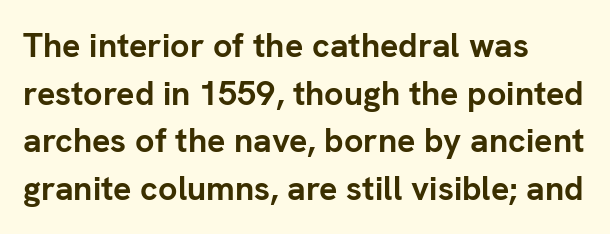
Q: Is the text bold? A: Yes.
Q: Is the text italic (slanted)? A: No, it is upright.
Q: Is the typeface a serif or a sans-serif typeface? A: Sans-serif.
Q: Is the text underlined? A: No.
Q: How is the paragraph aligned? A: Left-aligned.
Q: Is the spacing between letters normal or unusually wide? A: Normal.
Q: Is the spacing between lines tight, normal or loose? A: Normal.
Q: Width (condensed, normal, or wide)? A: Normal.
Q: Stroke contrast? A: Low.
Q: x-height? A: Medium.
Q: Monospaced? A: No.
